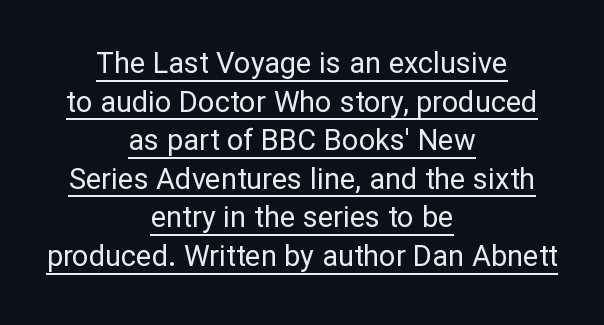
Q: Is the text bold? A: No.
Q: Is the text italic (slanted)? A: No, it is upright.
Q: Is the typeface a serif or a sans-serif typeface? A: Sans-serif.
Q: Is the text underlined? A: Yes.
Q: How is the paragraph aligned? A: Centered.
Q: Is the spacing between letters normal or unusually wide? A: Normal.
Q: Is the spacing between lines tight, normal or loose? A: Normal.
Q: Width (condensed, normal, or wide)? A: Normal.
Q: Stroke contrast? A: Low.
Q: x-height? A: Medium.
Q: Monospaced? A: No.
